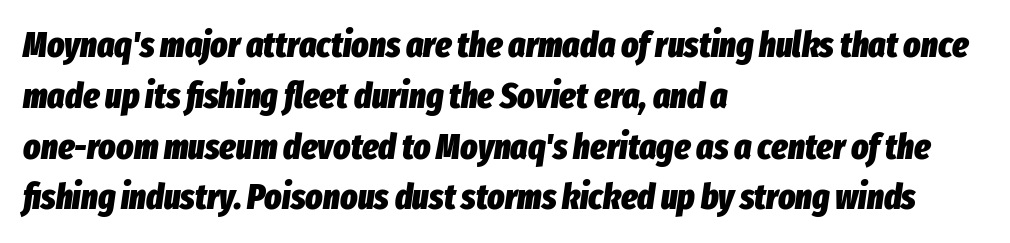
{"italic": "yes", "lean": "right", "slant_degrees": 8, "bold": "yes", "weight": "heavy", "width": "condensed", "stroke_contrast": "low", "x_height": "medium", "monospaced": "no", "underline": "no", "align": "left", "line_spacing": "normal", "line_spacing_ratio": 1.41, "letter_spacing": "normal", "letter_spacing_em": 0.0, "glyph_px": 36}
